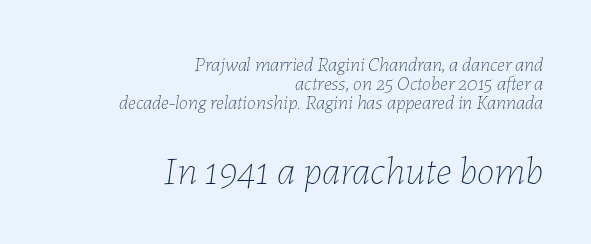
{"italic": "yes", "lean": "right", "slant_degrees": 7, "bold": "no", "weight": "thin", "width": "normal", "stroke_contrast": "low", "x_height": "medium", "monospaced": "no", "underline": "no", "align": "right", "line_spacing": "tight", "line_spacing_ratio": 0.96, "letter_spacing": "normal", "letter_spacing_em": 0.0, "larger_block": "second", "size_ratio": 2.0, "glyph_px": 40}
